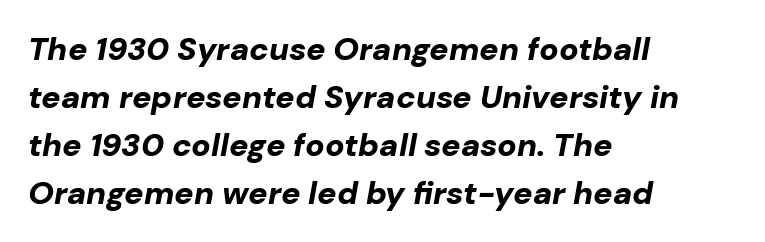
Q: Is the text bold? A: Yes.
Q: Is the text italic (slanted)? A: Yes, it leans right by about 10 degrees.
Q: Is the text underlined? A: No.
Q: How is the paragraph aligned? A: Left-aligned.
Q: Is the spacing between letters normal or unusually wide? A: Normal.
Q: Is the spacing between lines tight, normal or loose? A: Normal.
Q: Width (condensed, normal, or wide)? A: Normal.
Q: Stroke contrast? A: Low.
Q: x-height? A: Medium.
Q: Monospaced? A: No.
